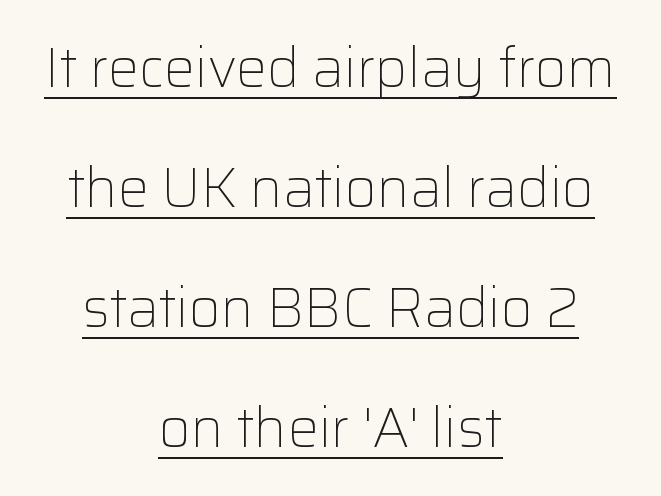
The image shows 55 px light sans-serif type, upright; set centered, loose line spacing (2.18x), normal letter spacing, underlined; low stroke contrast and a medium x-height.
